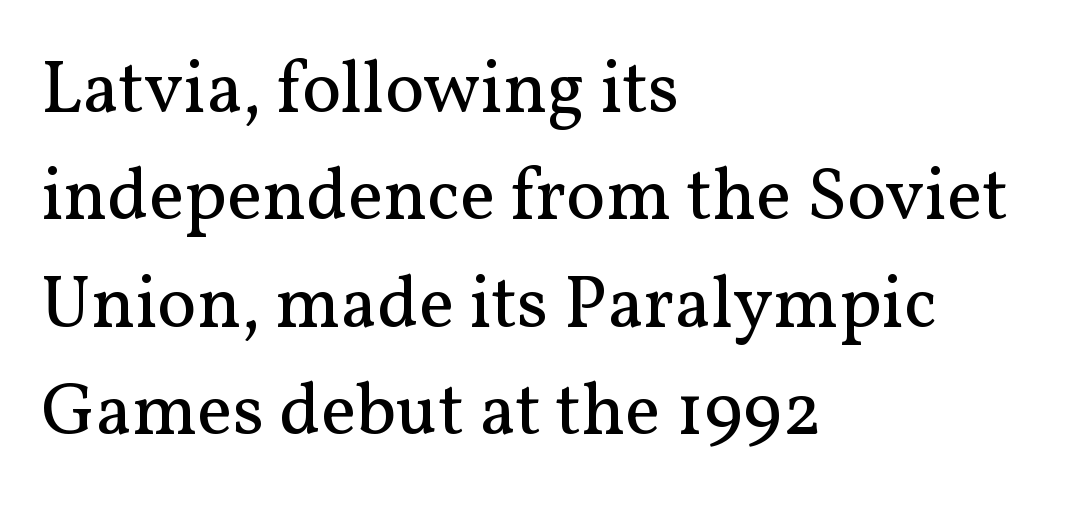
Q: Is the text bold? A: No.
Q: Is the text italic (slanted)? A: No, it is upright.
Q: Is the typeface a serif or a sans-serif typeface? A: Serif.
Q: Is the text underlined? A: No.
Q: How is the paragraph aligned? A: Left-aligned.
Q: Is the spacing between letters normal or unusually wide? A: Normal.
Q: Is the spacing between lines tight, normal or loose? A: Normal.
Q: Width (condensed, normal, or wide)? A: Normal.
Q: Stroke contrast? A: Medium.
Q: x-height? A: Medium.
Q: Monospaced? A: No.
